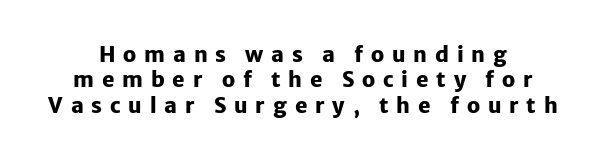
The image shows 21 px bold type, upright; set line spacing 1.21x, unusually wide letter spacing (+0.37 em), not underlined.
